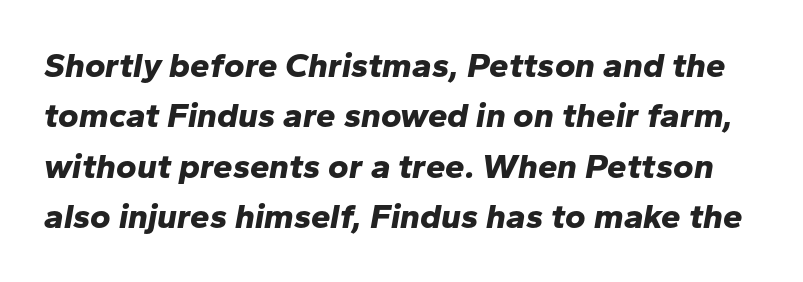
The image shows 35 px bold type, italic (leaning right); set normal line spacing (1.44x), normal letter spacing, not underlined; low stroke contrast and a medium x-height.
